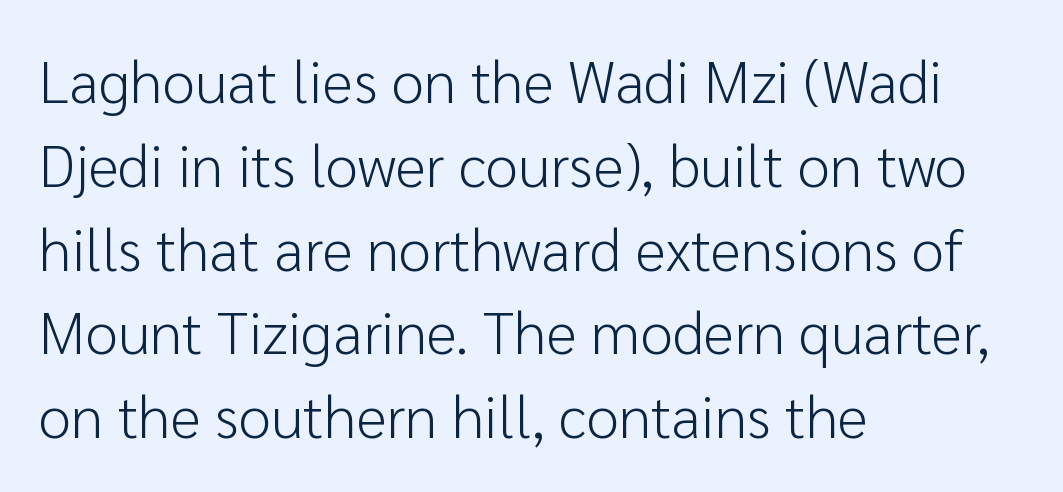
The image shows 59 px light sans-serif type, upright; set left-aligned, normal line spacing (1.42x), normal letter spacing, not underlined; low stroke contrast and a medium x-height.
